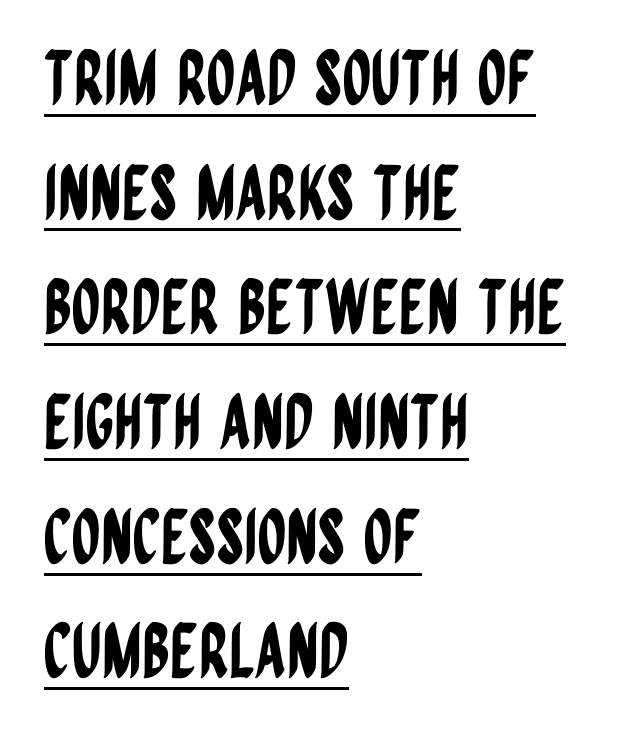
The image shows 74 px condensed sans-serif type, upright; set left-aligned, normal line spacing (1.55x), normal letter spacing, underlined; low stroke contrast and a large x-height.
